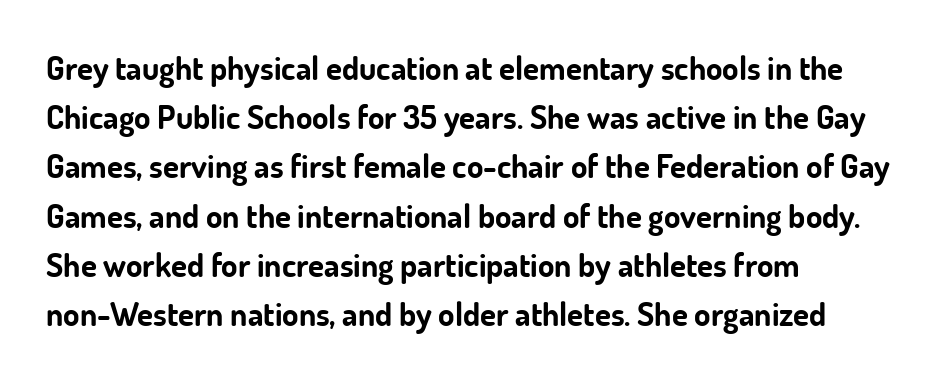
{"serif": "no", "italic": "no", "bold": "yes", "weight": "bold", "width": "normal", "stroke_contrast": "low", "x_height": "small", "monospaced": "no", "underline": "no", "align": "left", "line_spacing": "normal", "line_spacing_ratio": 1.49, "letter_spacing": "normal", "letter_spacing_em": 0.0, "glyph_px": 33}
